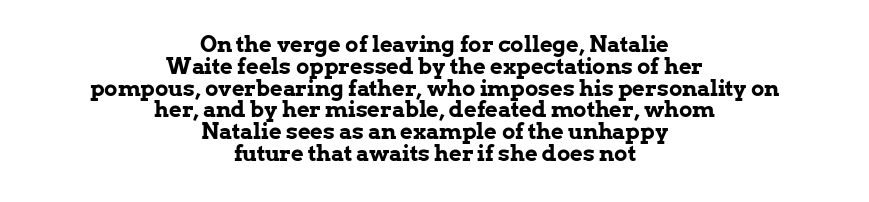
The image shows 22 px bold type, upright; set centered, tight line spacing (0.99x), normal letter spacing, not underlined.
